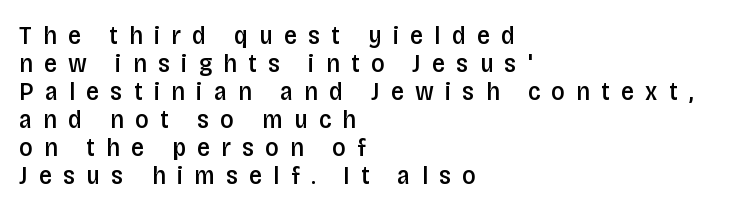
Q: Is the text bold? A: Semi-bold.
Q: Is the text italic (slanted)? A: No, it is upright.
Q: Is the text underlined? A: No.
Q: How is the paragraph aligned? A: Left-aligned.
Q: Is the spacing between letters normal or unusually wide? A: Unusually wide.
Q: Is the spacing between lines tight, normal or loose? A: Tight.
